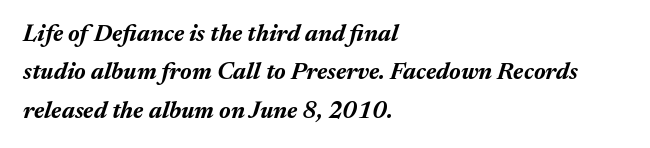
Q: Is the text bold? A: Yes.
Q: Is the text italic (slanted)? A: Yes, it leans right by about 17 degrees.
Q: Is the text underlined? A: No.
Q: How is the paragraph aligned? A: Left-aligned.
Q: Is the spacing between letters normal or unusually wide? A: Normal.
Q: Is the spacing between lines tight, normal or loose? A: Normal.
